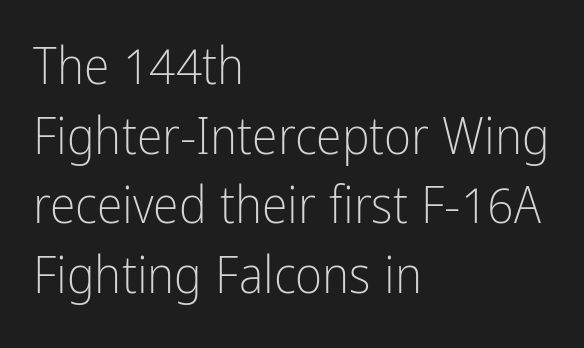
The image shows 52 px light, condensed sans-serif type, upright; set left-aligned, normal line spacing (1.34x), normal letter spacing, not underlined; low stroke contrast and a medium x-height.
